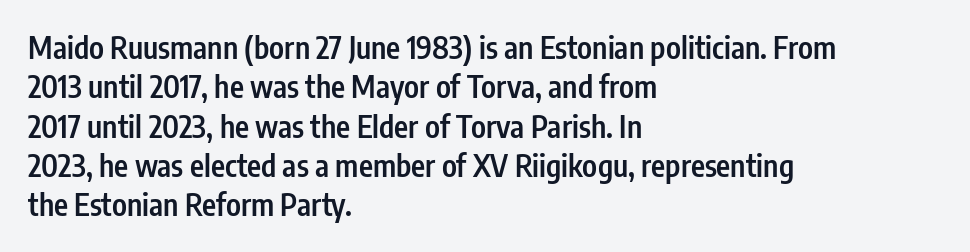
{"serif": "no", "italic": "no", "bold": "semi", "weight": "semibold", "width": "condensed", "stroke_contrast": "low", "x_height": "medium", "monospaced": "no", "underline": "no", "align": "left", "line_spacing": "normal", "line_spacing_ratio": 1.31, "letter_spacing": "normal", "letter_spacing_em": 0.0, "glyph_px": 30}
